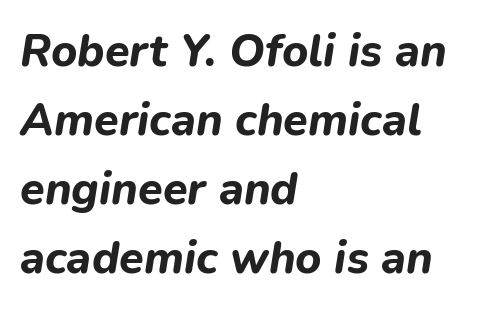
Q: Is the text bold? A: Yes.
Q: Is the text italic (slanted)? A: Yes, it leans right by about 9 degrees.
Q: Is the text underlined? A: No.
Q: How is the paragraph aligned? A: Left-aligned.
Q: Is the spacing between letters normal or unusually wide? A: Normal.
Q: Is the spacing between lines tight, normal or loose? A: Normal.
Q: Width (condensed, normal, or wide)? A: Normal.
Q: Stroke contrast? A: Low.
Q: x-height? A: Medium.
Q: Monospaced? A: No.
